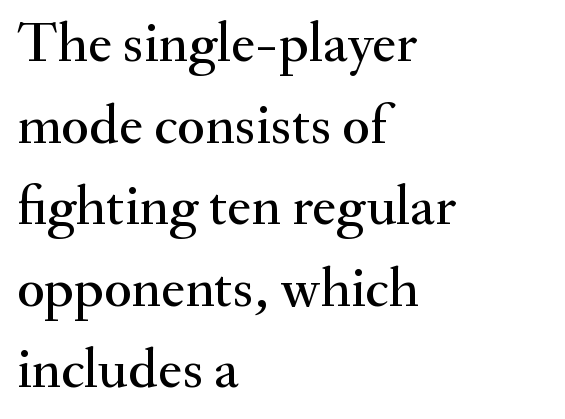
{"serif": "yes", "italic": "no", "width": "normal", "stroke_contrast": "medium", "x_height": "small", "monospaced": "no", "underline": "no", "align": "left", "line_spacing": "normal", "line_spacing_ratio": 1.43, "letter_spacing": "normal", "letter_spacing_em": 0.0, "glyph_px": 57}
